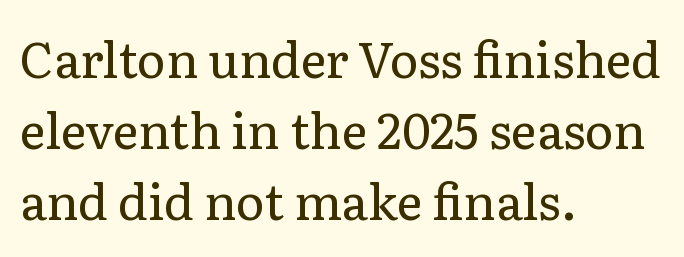
{"serif": "yes", "italic": "no", "bold": "no", "weight": "regular", "width": "normal", "stroke_contrast": "low", "x_height": "medium", "monospaced": "no", "underline": "no", "align": "left", "line_spacing": "normal", "line_spacing_ratio": 1.45, "letter_spacing": "normal", "letter_spacing_em": 0.0, "glyph_px": 49}
